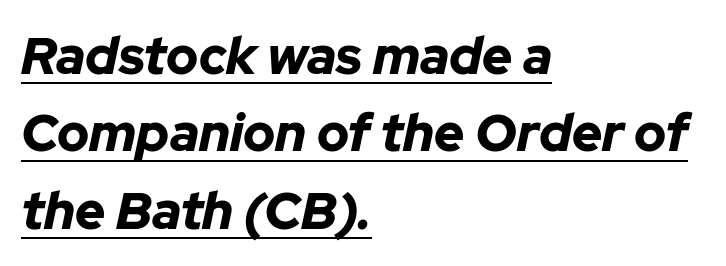
Q: Is the text bold? A: Yes.
Q: Is the text italic (slanted)? A: Yes, it leans right by about 12 degrees.
Q: Is the text underlined? A: Yes.
Q: How is the paragraph aligned? A: Left-aligned.
Q: Is the spacing between letters normal or unusually wide? A: Normal.
Q: Is the spacing between lines tight, normal or loose? A: Normal.
Q: Width (condensed, normal, or wide)? A: Normal.
Q: Stroke contrast? A: Low.
Q: x-height? A: Medium.
Q: Monospaced? A: No.
